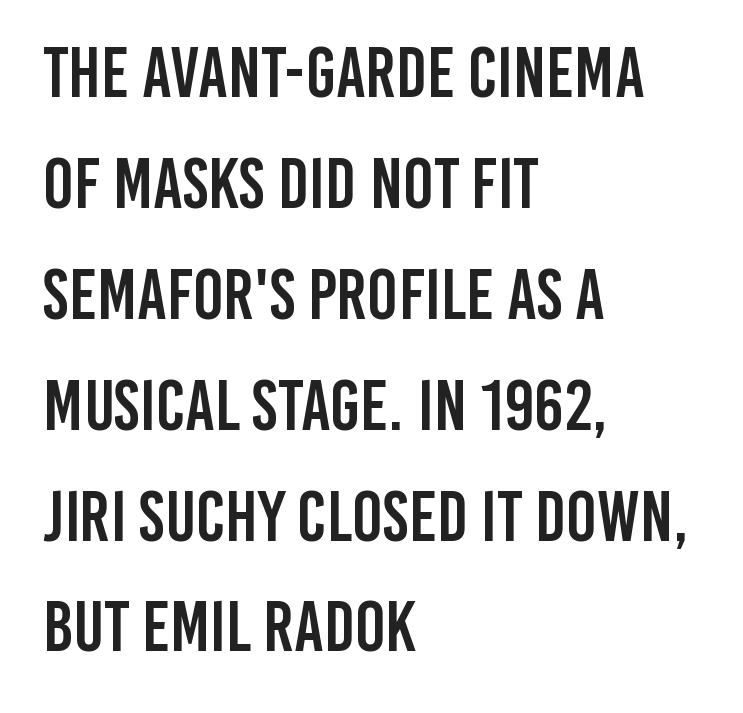
{"serif": "no", "italic": "no", "width": "condensed", "stroke_contrast": "low", "x_height": "large", "monospaced": "no", "underline": "no", "align": "left", "line_spacing": "normal", "line_spacing_ratio": 1.54, "letter_spacing": "normal", "letter_spacing_em": 0.0, "glyph_px": 72}
